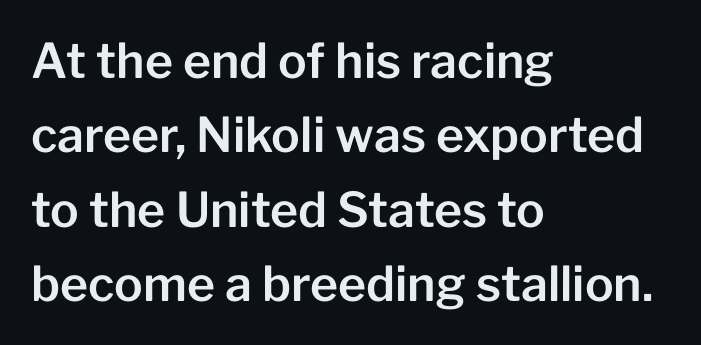
Q: Is the text italic (slanted)? A: No, it is upright.
Q: Is the typeface a serif or a sans-serif typeface? A: Sans-serif.
Q: Is the text underlined? A: No.
Q: How is the paragraph aligned? A: Left-aligned.
Q: Is the spacing between letters normal or unusually wide? A: Normal.
Q: Is the spacing between lines tight, normal or loose? A: Normal.
Q: Width (condensed, normal, or wide)? A: Normal.
Q: Stroke contrast? A: Low.
Q: x-height? A: Medium.
Q: Monospaced? A: No.
